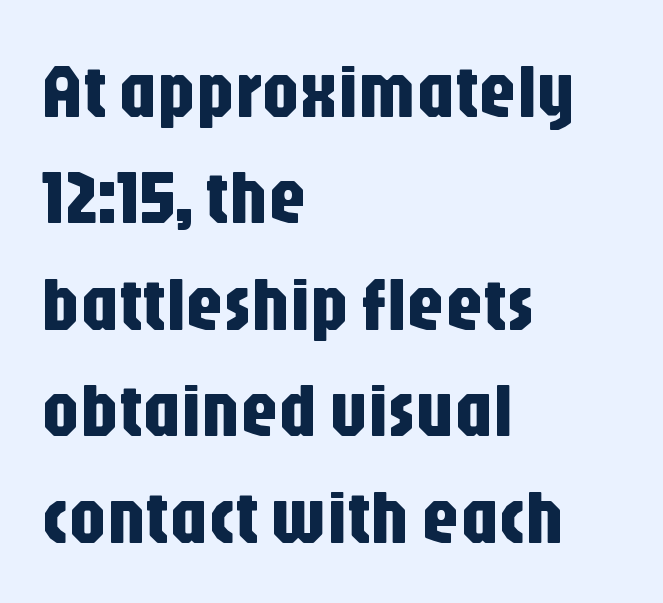
{"serif": "no", "italic": "no", "width": "condensed", "stroke_contrast": "low", "x_height": "large", "monospaced": "no", "underline": "no", "align": "left", "line_spacing": "normal", "line_spacing_ratio": 1.4, "letter_spacing": "normal", "letter_spacing_em": 0.0, "glyph_px": 76}
